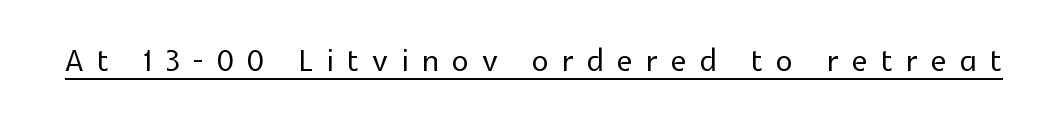
The image shows 42 px sans-serif type, upright; set unusually wide letter spacing (+0.32 em), underlined; a medium x-height.
